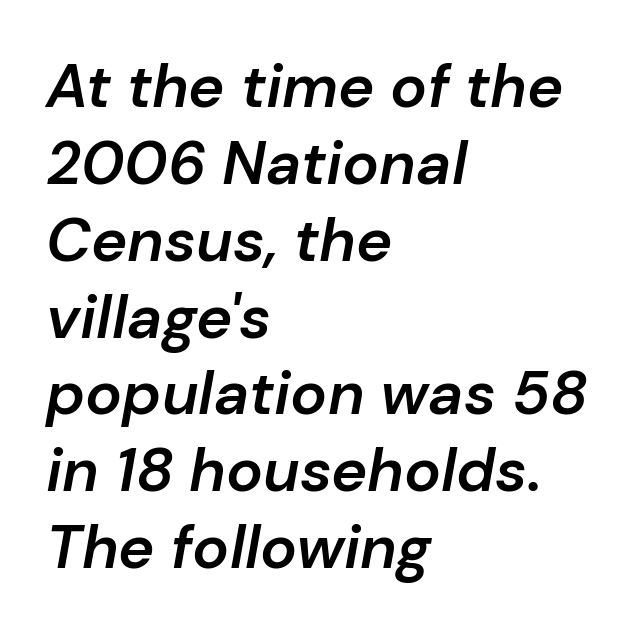
Q: Is the text bold? A: Semi-bold.
Q: Is the text italic (slanted)? A: Yes, it leans right by about 10 degrees.
Q: Is the text underlined? A: No.
Q: How is the paragraph aligned? A: Left-aligned.
Q: Is the spacing between letters normal or unusually wide? A: Normal.
Q: Is the spacing between lines tight, normal or loose? A: Normal.
Q: Width (condensed, normal, or wide)? A: Normal.
Q: Stroke contrast? A: Low.
Q: x-height? A: Medium.
Q: Monospaced? A: No.
